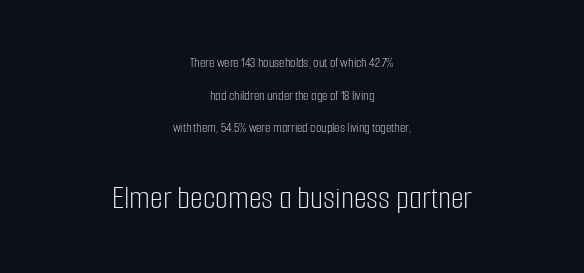
This sample uses a sans-serif face. Stroke thickness stays within the range of a standard reading face or lighter. Vertical strokes here are truly vertical. How are the letters spaced? Ordinarily, with no added tracking. The leading is generous, giving the passage an open texture. Size contrast runs from small at the top to large at the bottom.
